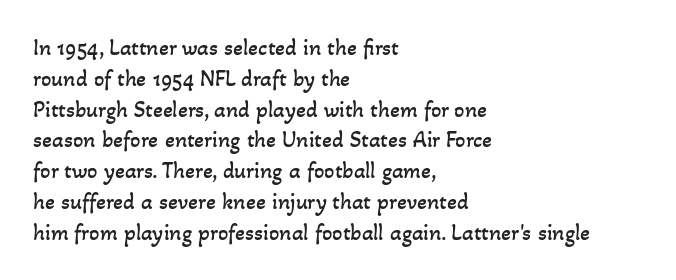
{"bold": "no", "underline": "no", "align": "left", "line_spacing": "normal", "line_spacing_ratio": 1.34, "letter_spacing": "normal", "letter_spacing_em": 0.0, "glyph_px": 23}
